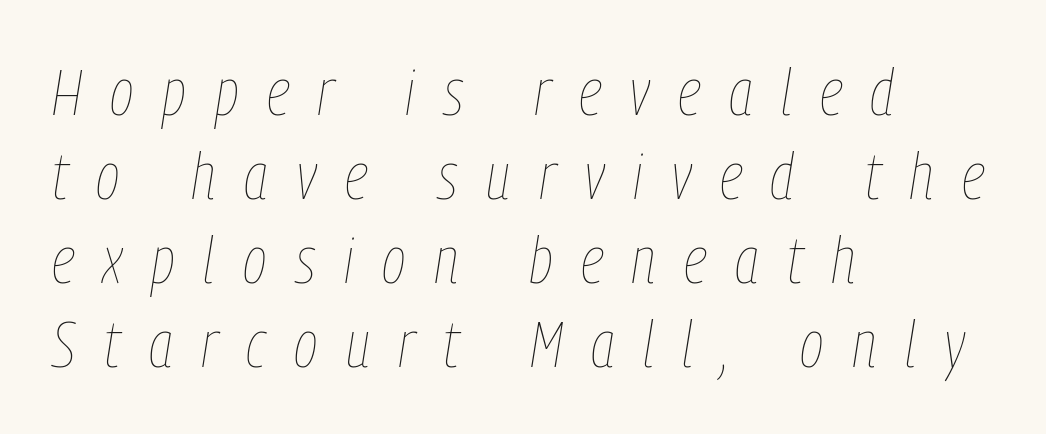
Q: Is the text bold? A: No.
Q: Is the text italic (slanted)? A: Yes, it leans right by about 9 degrees.
Q: Is the text underlined? A: No.
Q: How is the paragraph aligned? A: Left-aligned.
Q: Is the spacing between letters normal or unusually wide? A: Unusually wide.
Q: Is the spacing between lines tight, normal or loose? A: Normal.
Q: Width (condensed, normal, or wide)? A: Condensed.
Q: Stroke contrast? A: Low.
Q: x-height? A: Medium.
Q: Monospaced? A: No.
